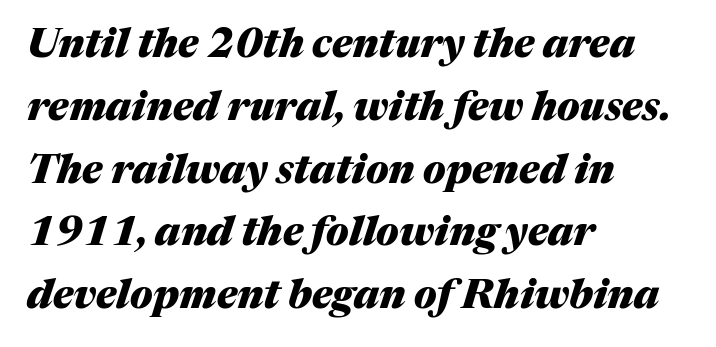
The image shows 40 px heavy type, italic (leaning right); set left-aligned, normal line spacing (1.57x), normal letter spacing, not underlined; medium stroke contrast and a medium x-height.
